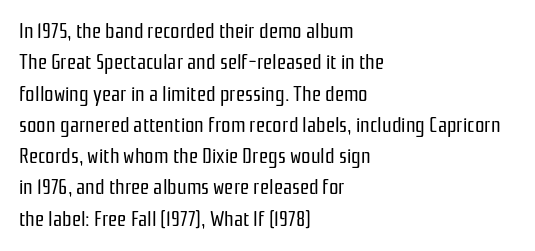
Ordinary non-slanted type is in use. Honestly, the row spacing looks completely unremarkable. These lines keep a tight, regular rhythm from letter to letter. These lines stack with their left ends in a neat column.
